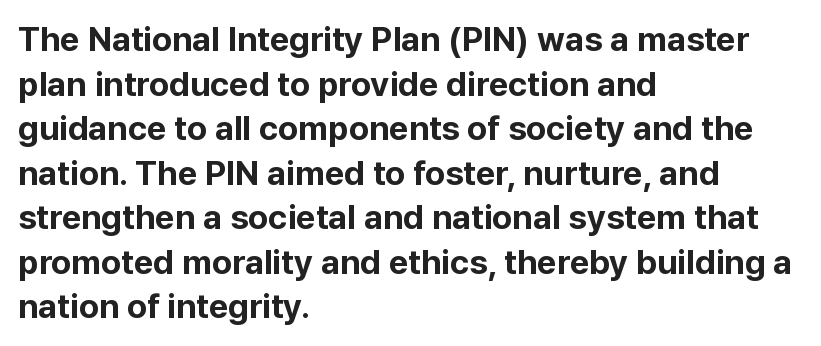
Q: Is the text bold? A: Yes.
Q: Is the text italic (slanted)? A: No, it is upright.
Q: Is the typeface a serif or a sans-serif typeface? A: Sans-serif.
Q: Is the text underlined? A: No.
Q: How is the paragraph aligned? A: Left-aligned.
Q: Is the spacing between letters normal or unusually wide? A: Normal.
Q: Is the spacing between lines tight, normal or loose? A: Normal.
Q: Width (condensed, normal, or wide)? A: Normal.
Q: Stroke contrast? A: Low.
Q: x-height? A: Medium.
Q: Monospaced? A: No.
